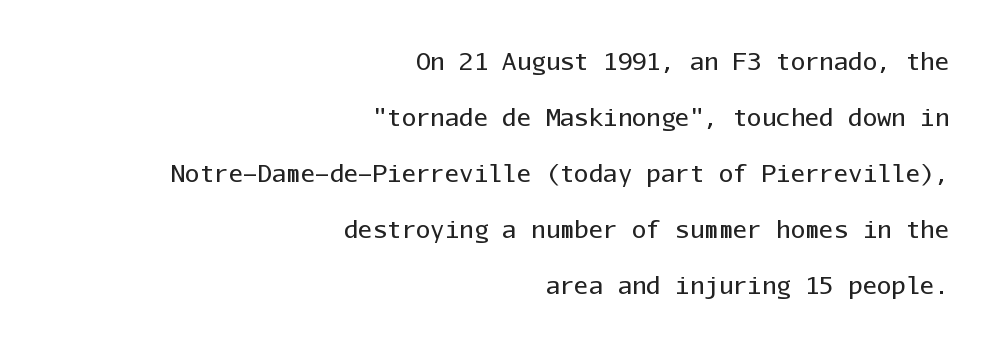
Q: Is the text bold? A: No.
Q: Is the text italic (slanted)? A: No, it is upright.
Q: Is the text underlined? A: No.
Q: How is the paragraph aligned? A: Right-aligned.
Q: Is the spacing between letters normal or unusually wide? A: Normal.
Q: Is the spacing between lines tight, normal or loose? A: Loose.
